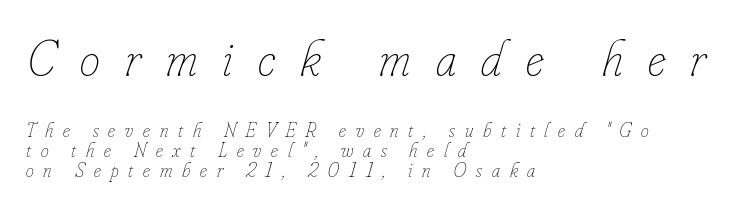
Q: Is the text bold? A: No.
Q: Is the text italic (slanted)? A: Yes, it leans right by about 16 degrees.
Q: Is the text underlined? A: No.
Q: How is the paragraph aligned? A: Left-aligned.
Q: Is the spacing between letters normal or unusually wide? A: Unusually wide.
Q: Is the spacing between lines tight, normal or loose? A: Tight.
Q: Which block of text is set in a larger size, the first (top) or the second (bottom)? A: The first (top) one.
Q: Width (condensed, normal, or wide)? A: Condensed.
Q: Stroke contrast? A: Low.
Q: x-height? A: Small.
Q: Monospaced? A: No.
